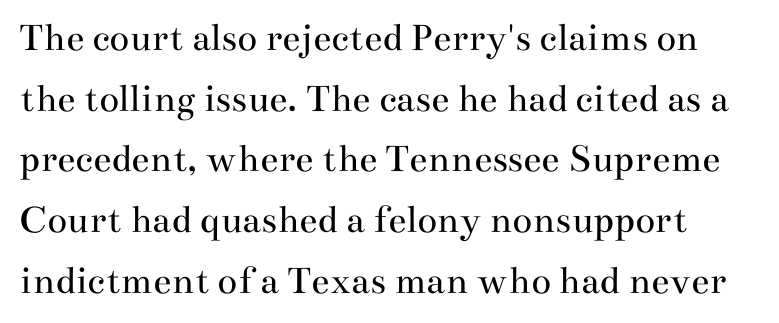
Q: Is the text bold? A: No.
Q: Is the text italic (slanted)? A: No, it is upright.
Q: Is the typeface a serif or a sans-serif typeface? A: Serif.
Q: Is the text underlined? A: No.
Q: Is the spacing between letters normal or unusually wide? A: Normal.
Q: Is the spacing between lines tight, normal or loose? A: Normal.
Q: Width (condensed, normal, or wide)? A: Wide.
Q: Stroke contrast? A: Medium.
Q: x-height? A: Small.
Q: Monospaced? A: No.
